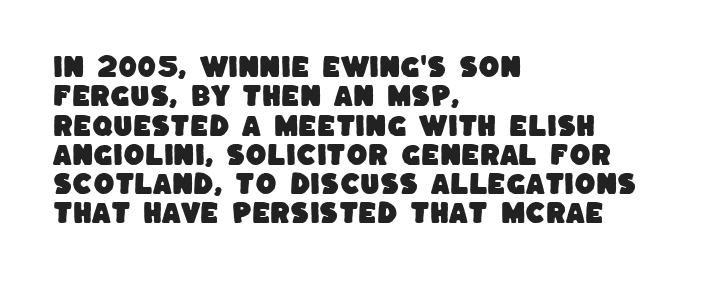
The image shows 24 px text type; set left-aligned, line spacing 1.22x, normal letter spacing, not underlined.
